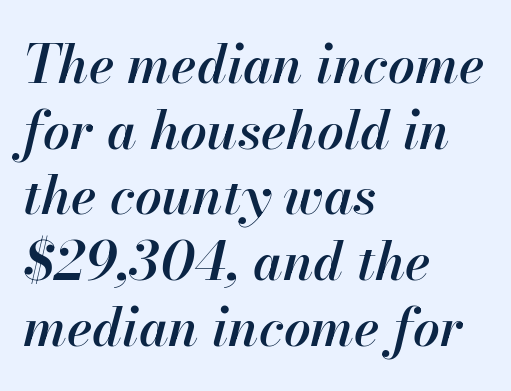
{"italic": "yes", "lean": "right", "slant_degrees": 13, "bold": "semi", "weight": "semibold", "width": "normal", "stroke_contrast": "high", "x_height": "small", "monospaced": "no", "underline": "no", "align": "left", "line_spacing_ratio": 1.24, "letter_spacing": "normal", "letter_spacing_em": 0.0, "glyph_px": 53}
